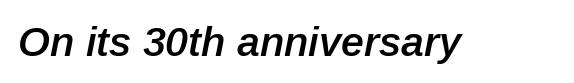
Emphasis by weight is partial: semibold. Note the varied advance widths — an 'i' is clearly narrower than an 'm'. In terms of posture, this sample is oblique. A typesetter would call this zero additional tracking. The baseline area is clear.
